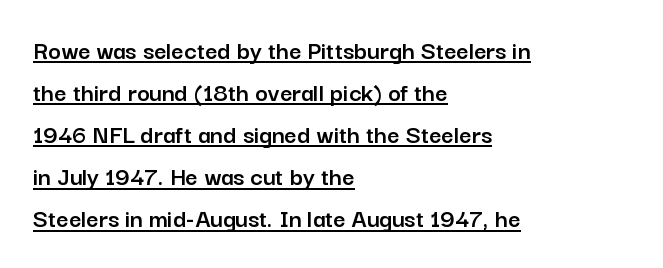
{"italic": "no", "underline": "yes", "align": "left", "line_spacing": "normal", "line_spacing_ratio": 1.56, "letter_spacing": "normal", "letter_spacing_em": 0.0, "glyph_px": 27}
